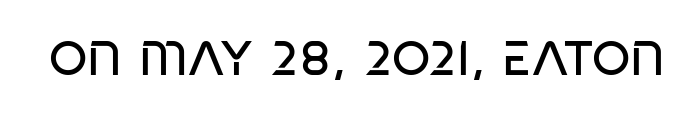
Q: Is the text bold? A: No.
Q: Is the text italic (slanted)? A: No, it is upright.
Q: Is the typeface a serif or a sans-serif typeface? A: Sans-serif.
Q: Is the text underlined? A: No.
Q: Is the spacing between letters normal or unusually wide? A: Normal.
Q: Width (condensed, normal, or wide)? A: Condensed.
Q: Stroke contrast? A: Low.
Q: x-height? A: Large.
Q: Monospaced? A: No.
